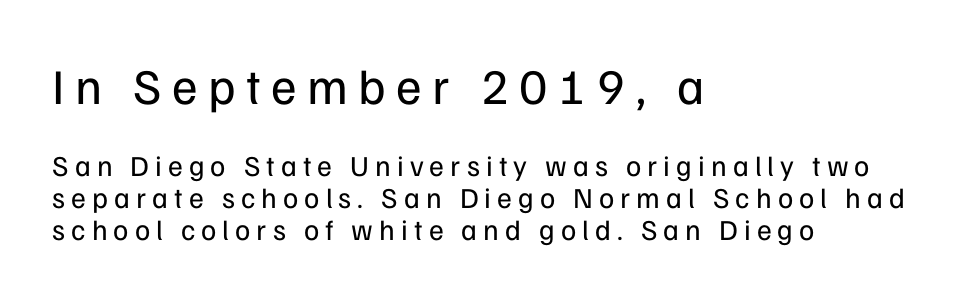
Q: Is the text bold? A: No.
Q: Is the text italic (slanted)? A: No, it is upright.
Q: Is the typeface a serif or a sans-serif typeface? A: Sans-serif.
Q: Is the text underlined? A: No.
Q: How is the paragraph aligned? A: Left-aligned.
Q: Is the spacing between letters normal or unusually wide? A: Unusually wide.
Q: Is the spacing between lines tight, normal or loose? A: Tight.
Q: Which block of text is set in a larger size, the first (top) or the second (bottom)? A: The first (top) one.
Q: Width (condensed, normal, or wide)? A: Normal.
Q: Stroke contrast? A: Low.
Q: x-height? A: Medium.
Q: Monospaced? A: No.
